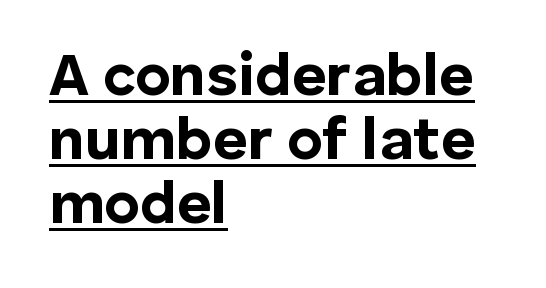
{"serif": "no", "italic": "no", "bold": "yes", "weight": "bold", "width": "normal", "stroke_contrast": "low", "x_height": "medium", "monospaced": "no", "underline": "yes", "align": "left", "line_spacing": "tight", "line_spacing_ratio": 1.07, "letter_spacing": "normal", "letter_spacing_em": 0.0, "glyph_px": 60}
